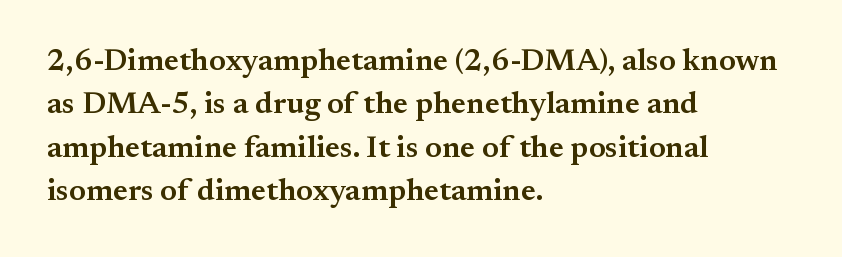
The rendering uses a semibold face; strokes are thickened but not to full bold. Interline gaps are of average width in this sample. Unlike italic type, these characters show no tilt at all. Students, note that the glyphs here touch the page at normal intervals. Look at the bottom of the vertical strokes: they flare into serifs here.
